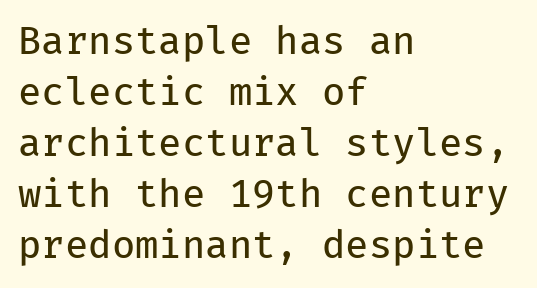
The line texture is even and compact thanks to regular tracking. Stem width sits at or under what a default text font uses. Casual observation: everything's shoved over to the left. This is sans-serif lettering, the kind often seen on screens and signage. Each new line begins a customary step beneath the previous one.
